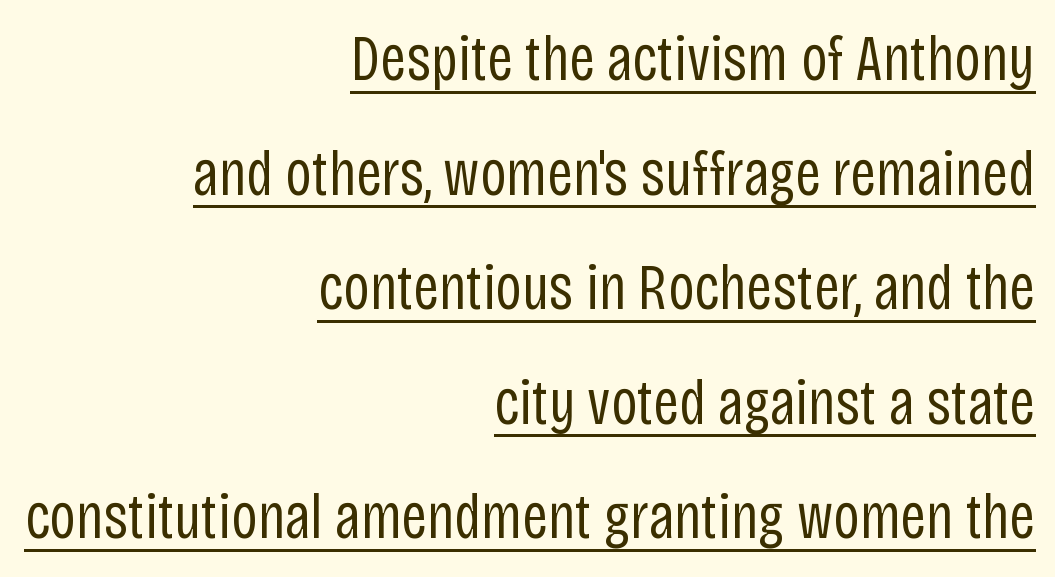
Q: Is the text bold? A: No.
Q: Is the text italic (slanted)? A: No, it is upright.
Q: Is the typeface a serif or a sans-serif typeface? A: Sans-serif.
Q: Is the text underlined? A: Yes.
Q: How is the paragraph aligned? A: Right-aligned.
Q: Is the spacing between letters normal or unusually wide? A: Normal.
Q: Width (condensed, normal, or wide)? A: Condensed.
Q: Stroke contrast? A: Low.
Q: x-height? A: Large.
Q: Monospaced? A: No.
